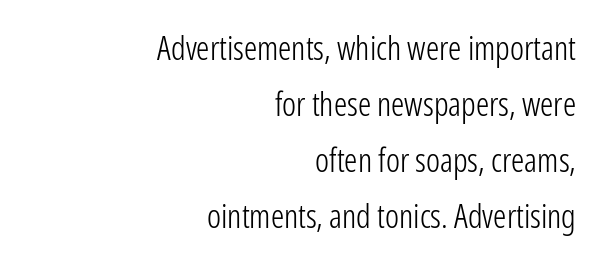
Reading down the block, your eye finds every line finishing at a fixed right position. Nothing unusual about the tracking: characters are spaced as the font intends. Nobody drew a line under any word here. The letters carry no serifs — their stems end cleanly without finishing strokes. Summary of weight: not heavy and not bold.
